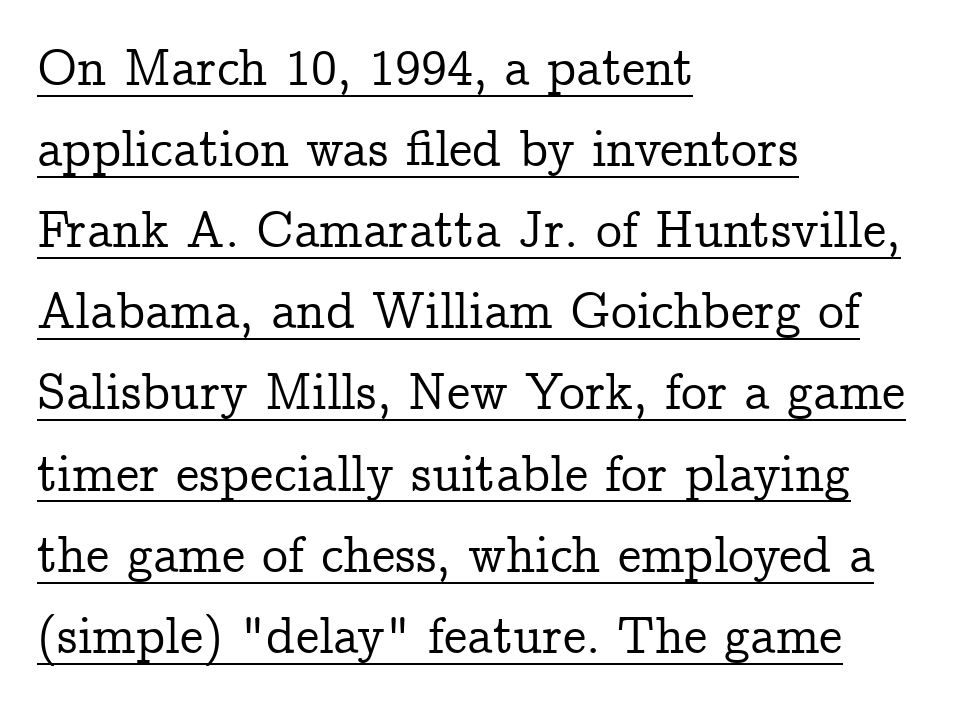
The image shows 52 px serif type, upright; set left-aligned, normal line spacing (1.56x), normal letter spacing, underlined; low stroke contrast and a medium x-height.
